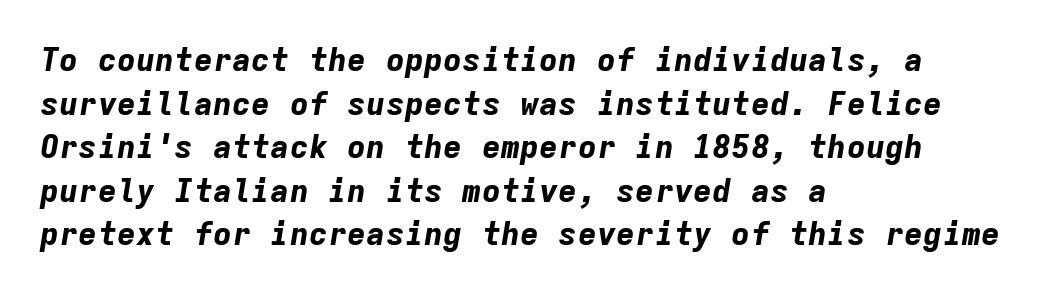
{"italic": "yes", "lean": "right", "slant_degrees": 9, "bold": "yes", "weight": "bold", "width": "normal", "stroke_contrast": "low", "x_height": "medium", "monospaced": "yes", "underline": "no", "align": "left", "line_spacing": "normal", "line_spacing_ratio": 1.36, "letter_spacing": "normal", "letter_spacing_em": 0.0, "glyph_px": 32}
